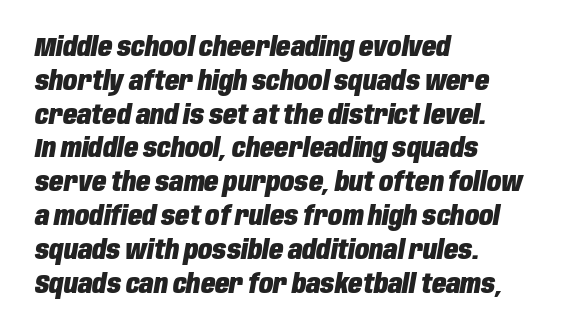
Q: Is the text bold? A: Yes.
Q: Is the text italic (slanted)? A: Yes, it leans right by about 10 degrees.
Q: Is the text underlined? A: No.
Q: How is the paragraph aligned? A: Left-aligned.
Q: Is the spacing between letters normal or unusually wide? A: Normal.
Q: Is the spacing between lines tight, normal or loose? A: Normal.
